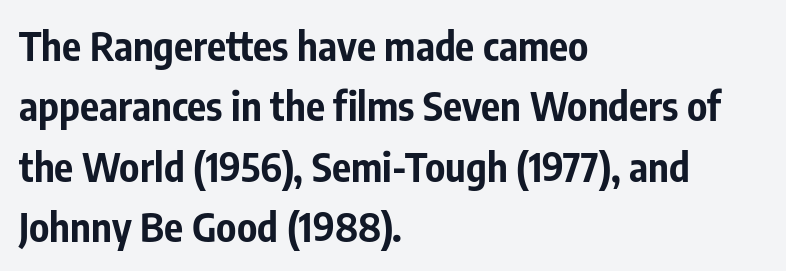
{"serif": "no", "italic": "no", "bold": "yes", "weight": "bold", "width": "condensed", "stroke_contrast": "low", "x_height": "medium", "monospaced": "no", "underline": "no", "align": "left", "line_spacing": "normal", "line_spacing_ratio": 1.51, "letter_spacing": "normal", "letter_spacing_em": 0.0, "glyph_px": 40}
